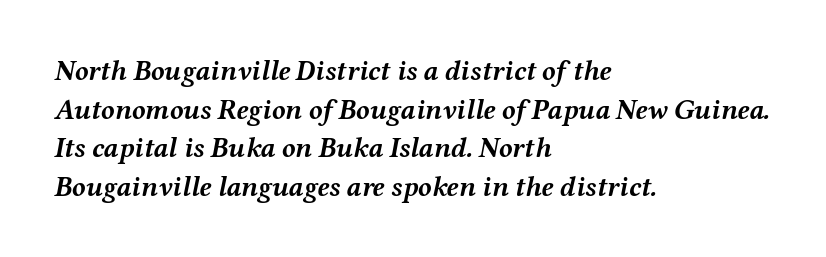
{"italic": "yes", "lean": "right", "slant_degrees": 12, "bold": "yes", "weight": "semibold", "width": "wide", "stroke_contrast": "medium", "x_height": "medium", "monospaced": "no", "underline": "no", "align": "left", "line_spacing": "normal", "line_spacing_ratio": 1.38, "letter_spacing": "normal", "letter_spacing_em": 0.0, "glyph_px": 28}
